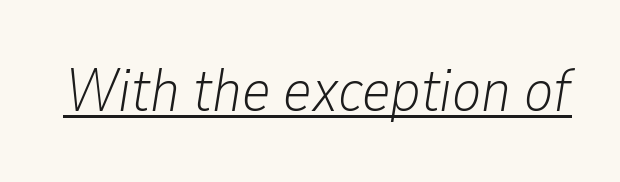
Q: Is the text bold? A: No.
Q: Is the text italic (slanted)? A: Yes, it leans right by about 9 degrees.
Q: Is the text underlined? A: Yes.
Q: Is the spacing between letters normal or unusually wide? A: Normal.
Q: Width (condensed, normal, or wide)? A: Condensed.
Q: Stroke contrast? A: Low.
Q: x-height? A: Medium.
Q: Monospaced? A: No.
